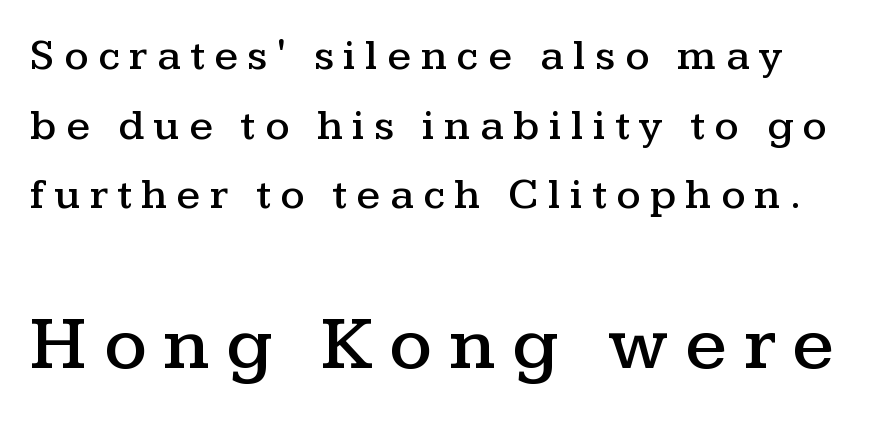
{"serif": "yes", "italic": "no", "width": "wide", "stroke_contrast": "medium", "x_height": "medium", "monospaced": "no", "underline": "no", "line_spacing": "normal", "line_spacing_ratio": 1.62, "letter_spacing": "wide", "letter_spacing_em": 0.22, "larger_block": "second", "size_ratio": 1.77, "glyph_px": 76}
